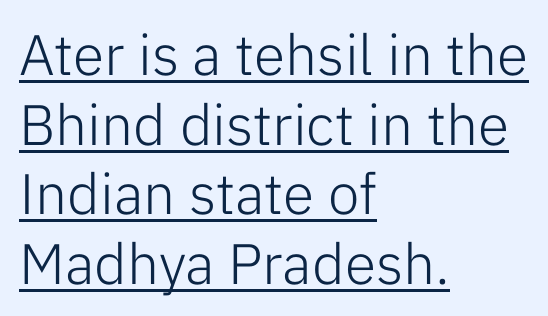
{"serif": "no", "italic": "no", "bold": "no", "weight": "light", "width": "normal", "stroke_contrast": "low", "x_height": "medium", "monospaced": "no", "underline": "yes", "align": "left", "line_spacing_ratio": 1.22, "letter_spacing": "normal", "letter_spacing_em": 0.0, "glyph_px": 57}
